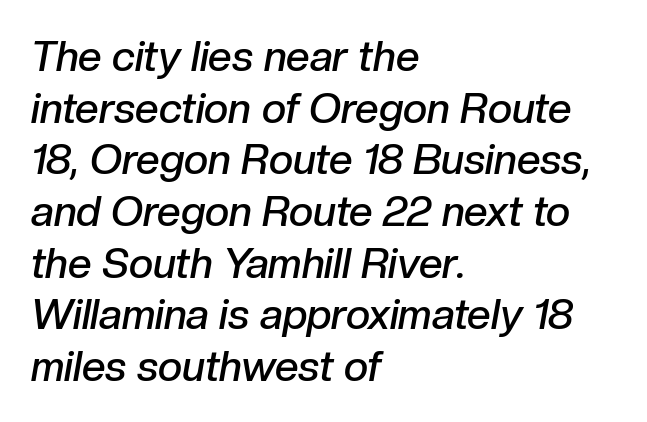
Any mark beneath the type? The region is blank. This rendering leaves character spacing at its baseline value. Line beginnings align vertically; line endings do not. Caption: semibold face, moderately heavy strokes. Character widths vary here, with narrow letters taking less room than wide ones. Looking at the ascenders, they clearly lean.
